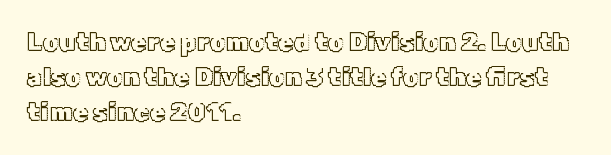
Q: Is the text italic (slanted)? A: No, it is upright.
Q: Is the text underlined? A: No.
Q: How is the paragraph aligned? A: Left-aligned.
Q: Is the spacing between letters normal or unusually wide? A: Normal.
Q: Is the spacing between lines tight, normal or loose? A: Normal.
